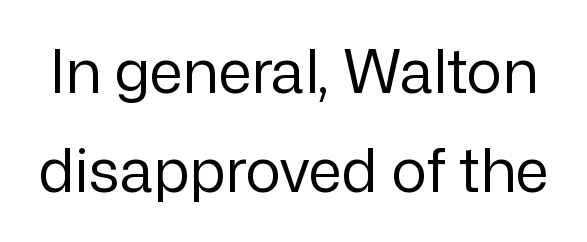
The image shows 60 px regular-weight sans-serif type, upright; set normal line spacing (1.65x), normal letter spacing, not underlined; low stroke contrast and a medium x-height.
